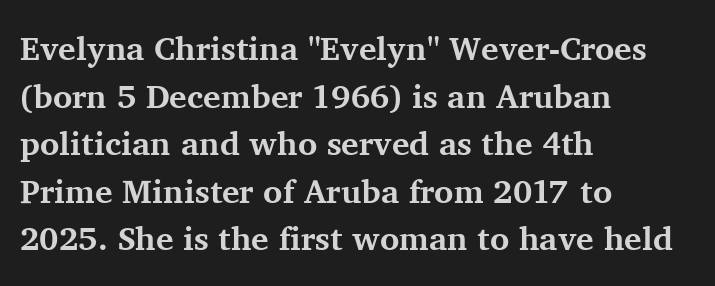
Q: Is the text bold? A: Yes.
Q: Is the text italic (slanted)? A: No, it is upright.
Q: Is the typeface a serif or a sans-serif typeface? A: Serif.
Q: Is the text underlined? A: No.
Q: How is the paragraph aligned? A: Left-aligned.
Q: Is the spacing between letters normal or unusually wide? A: Normal.
Q: Is the spacing between lines tight, normal or loose? A: Normal.
Q: Width (condensed, normal, or wide)? A: Normal.
Q: Stroke contrast? A: Medium.
Q: x-height? A: Medium.
Q: Monospaced? A: No.
